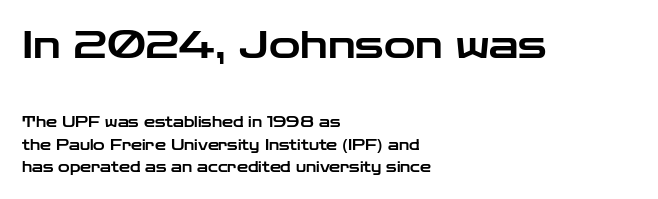
Q: Is the text italic (slanted)? A: No, it is upright.
Q: Is the typeface a serif or a sans-serif typeface? A: Sans-serif.
Q: Is the text underlined? A: No.
Q: How is the paragraph aligned? A: Left-aligned.
Q: Is the spacing between letters normal or unusually wide? A: Normal.
Q: Is the spacing between lines tight, normal or loose? A: Normal.
Q: Which block of text is set in a larger size, the first (top) or the second (bottom)? A: The first (top) one.
Q: Width (condensed, normal, or wide)? A: Wide.
Q: Stroke contrast? A: Low.
Q: x-height? A: Medium.
Q: Monospaced? A: No.
